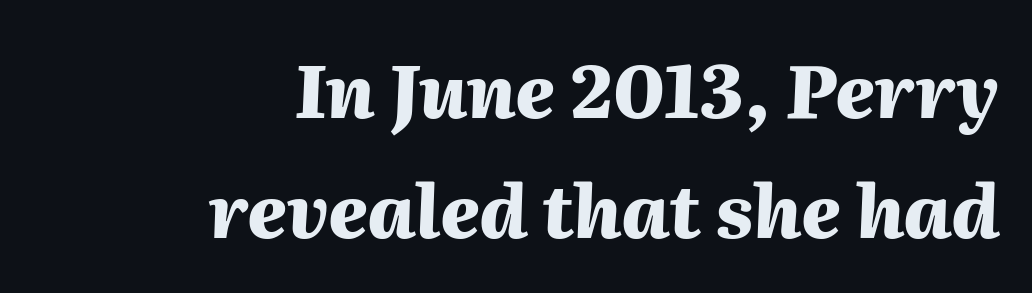
The image shows 73 px heavy type, italic (leaning right); set right-aligned, normal line spacing (1.64x), normal letter spacing, not underlined; medium stroke contrast and a medium x-height.
